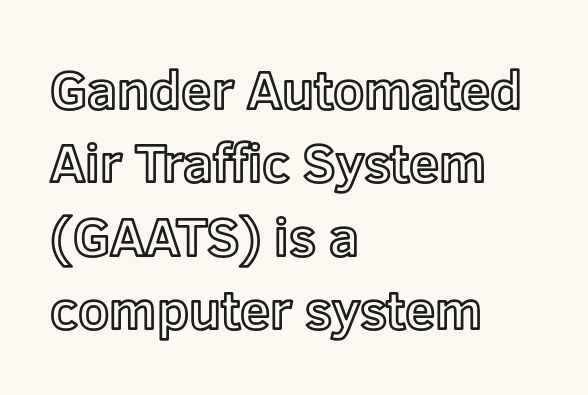
Q: Is the text italic (slanted)? A: No, it is upright.
Q: Is the text underlined? A: No.
Q: How is the paragraph aligned? A: Left-aligned.
Q: Is the spacing between letters normal or unusually wide? A: Normal.
Q: Is the spacing between lines tight, normal or loose? A: Normal.
Q: Width (condensed, normal, or wide)? A: Normal.
Q: x-height? A: Medium.
Q: Monospaced? A: No.
